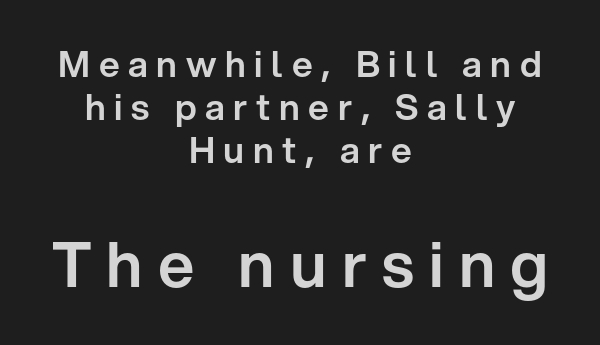
Q: Is the text italic (slanted)? A: No, it is upright.
Q: Is the typeface a serif or a sans-serif typeface? A: Sans-serif.
Q: Is the text underlined? A: No.
Q: How is the paragraph aligned? A: Centered.
Q: Is the spacing between letters normal or unusually wide? A: Unusually wide.
Q: Which block of text is set in a larger size, the first (top) or the second (bottom)? A: The second (bottom) one.
Q: Width (condensed, normal, or wide)? A: Normal.
Q: Stroke contrast? A: Low.
Q: x-height? A: Medium.
Q: Monospaced? A: No.
